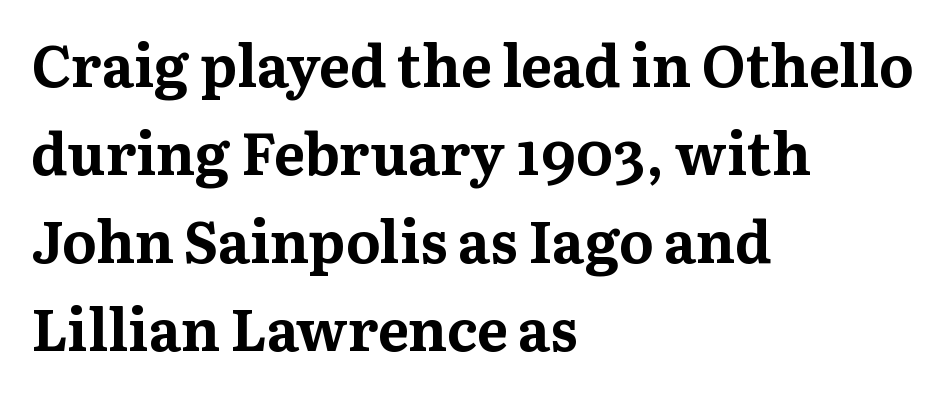
Q: Is the text bold? A: Yes.
Q: Is the text italic (slanted)? A: No, it is upright.
Q: Is the typeface a serif or a sans-serif typeface? A: Serif.
Q: Is the text underlined? A: No.
Q: How is the paragraph aligned? A: Left-aligned.
Q: Is the spacing between letters normal or unusually wide? A: Normal.
Q: Is the spacing between lines tight, normal or loose? A: Normal.
Q: Width (condensed, normal, or wide)? A: Normal.
Q: Stroke contrast? A: Medium.
Q: x-height? A: Medium.
Q: Monospaced? A: No.
